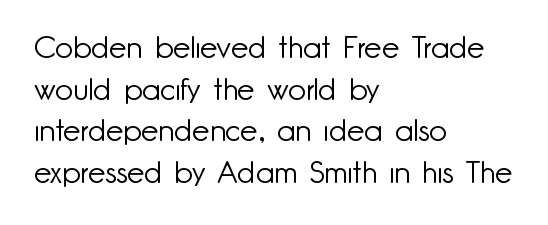
The lines sit at an ordinary, default distance from one another. Does the copy run flush right? No — it runs flush left. This rendering features lettering with no underline. This is the regular roman posture of the typeface. Words appear dense and cohesive because spacing is normal.
